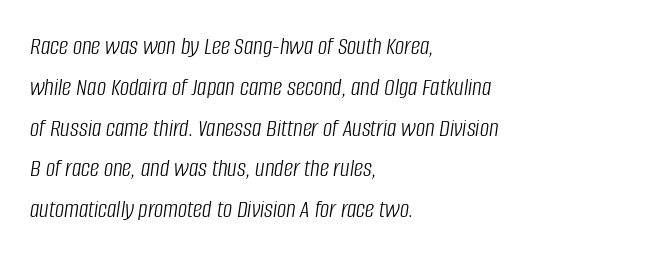
The image shows 26 px text type, italic (leaning right); set left-aligned, normal line spacing (1.57x), normal letter spacing, not underlined.
